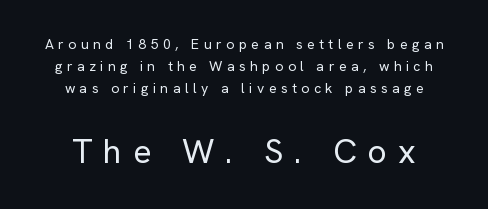
The image shows 34 px regular-weight sans-serif type, upright; set normal line spacing (1.58x), unusually wide letter spacing (+0.32 em), not underlined; the second (bottom) block is 2.43x larger; low stroke contrast and a medium x-height.
